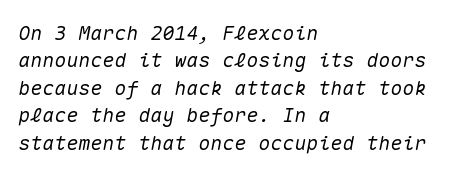
{"italic": "yes", "lean": "right", "slant_degrees": 10, "underline": "no", "align": "left", "line_spacing": "normal", "line_spacing_ratio": 1.37, "letter_spacing": "normal", "letter_spacing_em": 0.0, "glyph_px": 20}
